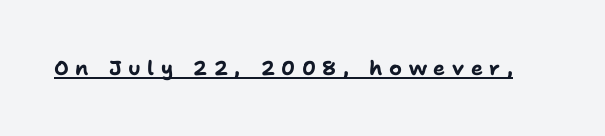
The image shows 20 px bold type, upright; set unusually wide letter spacing (+0.33 em), underlined.
